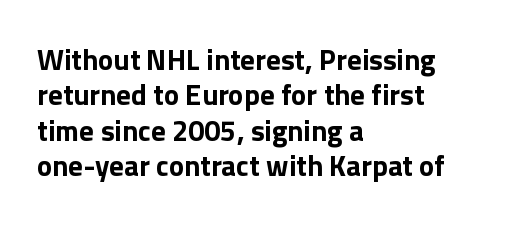
The image shows 29 px bold sans-serif type, upright; set left-aligned, line spacing 1.22x, normal letter spacing, not underlined; low stroke contrast and a medium x-height.
